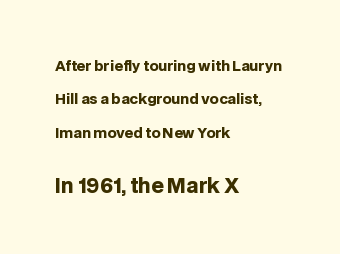
{"italic": "no", "bold": "yes", "underline": "no", "align": "left", "line_spacing": "loose", "line_spacing_ratio": 2.38, "letter_spacing": "normal", "letter_spacing_em": 0.0, "larger_block": "second", "size_ratio": 1.43, "glyph_px": 20}
